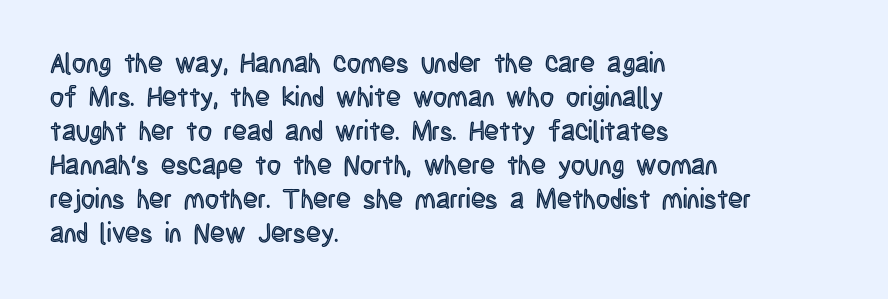
{"italic": "no", "underline": "no", "align": "left", "line_spacing": "normal", "line_spacing_ratio": 1.26, "letter_spacing": "normal", "letter_spacing_em": 0.0, "glyph_px": 27}
